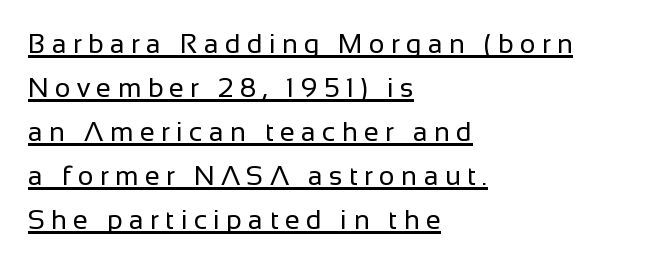
Q: Is the text bold? A: No.
Q: Is the text italic (slanted)? A: No, it is upright.
Q: Is the text underlined? A: Yes.
Q: How is the paragraph aligned? A: Left-aligned.
Q: Is the spacing between letters normal or unusually wide? A: Unusually wide.
Q: Is the spacing between lines tight, normal or loose? A: Normal.
